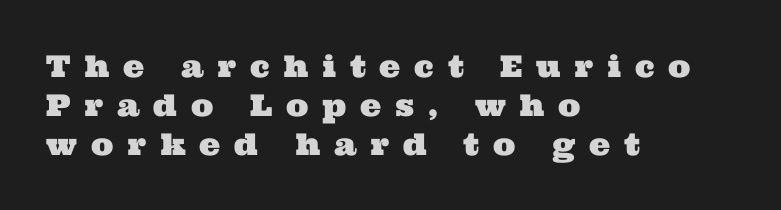
In CSS terms this would be text-align: left. The passage shown stacks its lines at a standard gap. Spacing verdict: proportional, widths tailored to each character. No word sits above an underline. The rendering shows small feet on the letterforms — a serif design.
